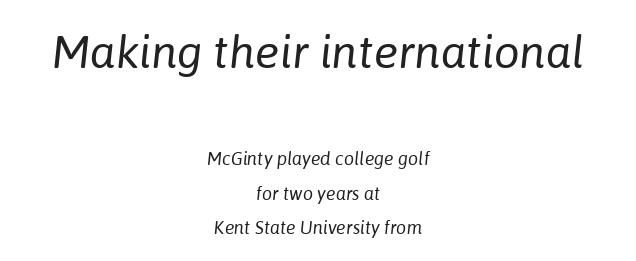
The image shows 46 px regular-weight type, italic (leaning right); set centered, loose line spacing (1.92x), normal letter spacing, not underlined; the first (top) block is 2.56x larger; low stroke contrast and a medium x-height.
